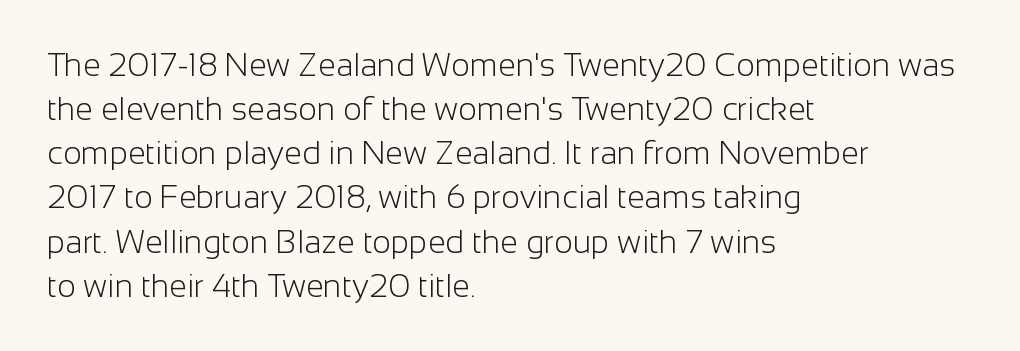
{"serif": "no", "italic": "no", "bold": "no", "weight": "light", "width": "normal", "stroke_contrast": "low", "x_height": "medium", "monospaced": "no", "underline": "no", "align": "left", "line_spacing": "normal", "line_spacing_ratio": 1.38, "letter_spacing": "normal", "letter_spacing_em": 0.0, "glyph_px": 32}
